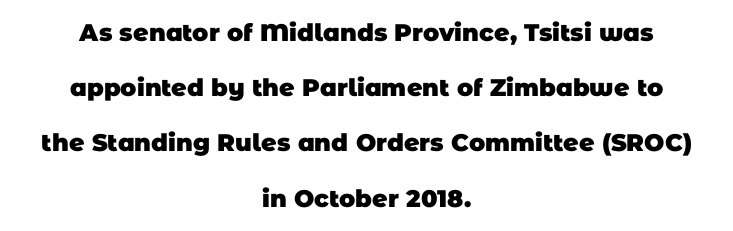
{"bold": "yes", "underline": "no", "align": "center", "line_spacing": "loose", "line_spacing_ratio": 2.3, "letter_spacing": "normal", "letter_spacing_em": 0.0, "glyph_px": 24}
